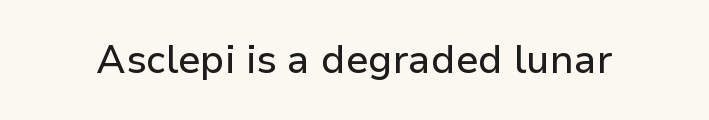
The image shows 39 px sans-serif type, upright; set normal letter spacing, not underlined; low stroke contrast and a medium x-height.
